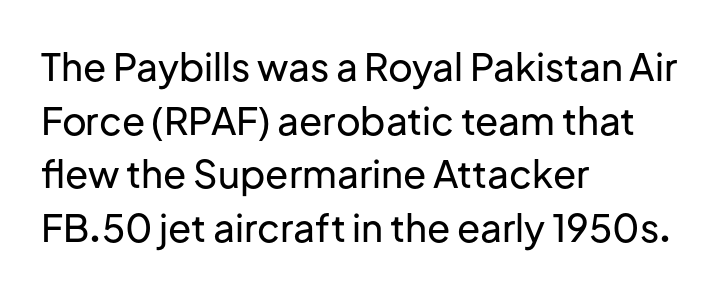
{"serif": "no", "italic": "no", "width": "normal", "stroke_contrast": "low", "x_height": "medium", "monospaced": "no", "underline": "no", "align": "left", "line_spacing": "normal", "line_spacing_ratio": 1.41, "letter_spacing": "normal", "letter_spacing_em": 0.0, "glyph_px": 38}
